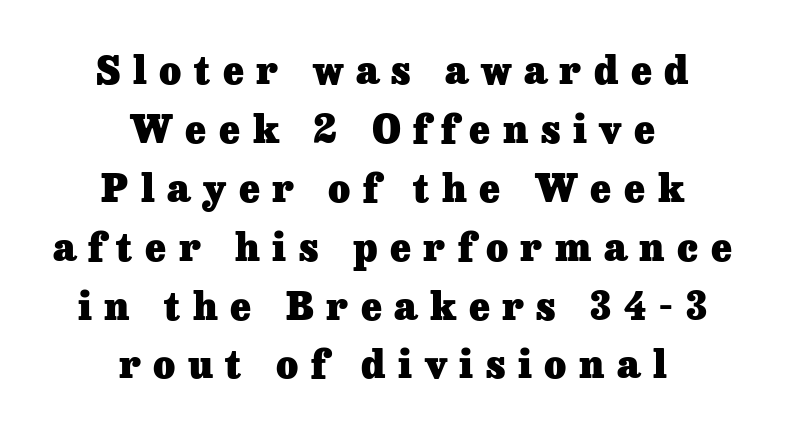
The image shows 38 px heavy serif type, upright; set centered, normal line spacing (1.55x), unusually wide letter spacing (+0.33 em), not underlined; low stroke contrast and a medium x-height.
